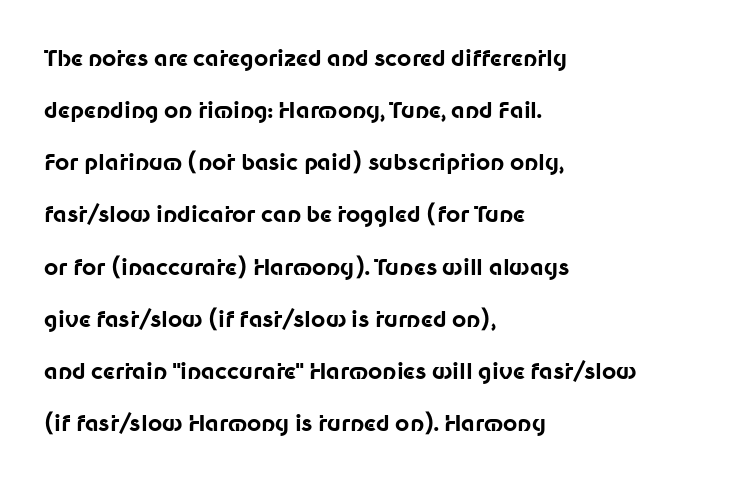
The image shows 22 px bold type, upright; set left-aligned, loose line spacing (2.37x), normal letter spacing, not underlined.
